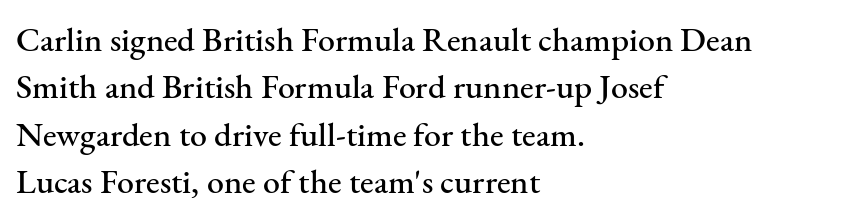
Q: Is the text italic (slanted)? A: No, it is upright.
Q: Is the typeface a serif or a sans-serif typeface? A: Serif.
Q: Is the text underlined? A: No.
Q: How is the paragraph aligned? A: Left-aligned.
Q: Is the spacing between letters normal or unusually wide? A: Normal.
Q: Is the spacing between lines tight, normal or loose? A: Normal.
Q: Width (condensed, normal, or wide)? A: Normal.
Q: Stroke contrast? A: Medium.
Q: x-height? A: Small.
Q: Monospaced? A: No.
